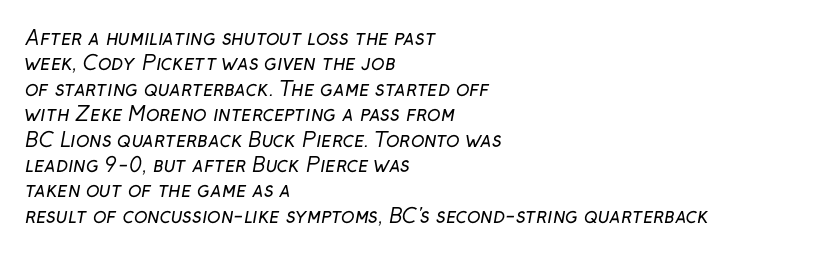
Q: Is the text bold? A: No.
Q: Is the text underlined? A: No.
Q: How is the paragraph aligned? A: Left-aligned.
Q: Is the spacing between letters normal or unusually wide? A: Normal.
Q: Is the spacing between lines tight, normal or loose? A: Normal.
